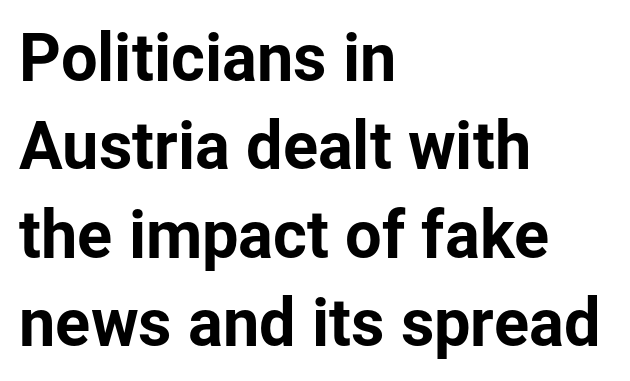
{"serif": "no", "italic": "no", "width": "normal", "stroke_contrast": "low", "x_height": "medium", "monospaced": "no", "underline": "no", "align": "left", "line_spacing": "normal", "line_spacing_ratio": 1.36, "letter_spacing": "normal", "letter_spacing_em": 0.0, "glyph_px": 65}
